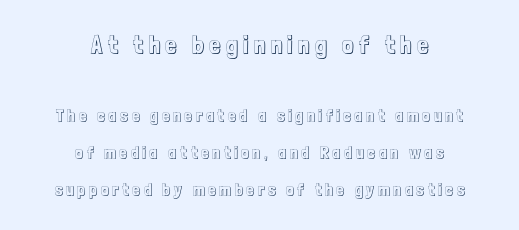
Q: Is the text italic (slanted)? A: No, it is upright.
Q: Is the text underlined? A: No.
Q: How is the paragraph aligned? A: Centered.
Q: Is the spacing between letters normal or unusually wide? A: Unusually wide.
Q: Is the spacing between lines tight, normal or loose? A: Loose.
Q: Which block of text is set in a larger size, the first (top) or the second (bottom)? A: The first (top) one.
